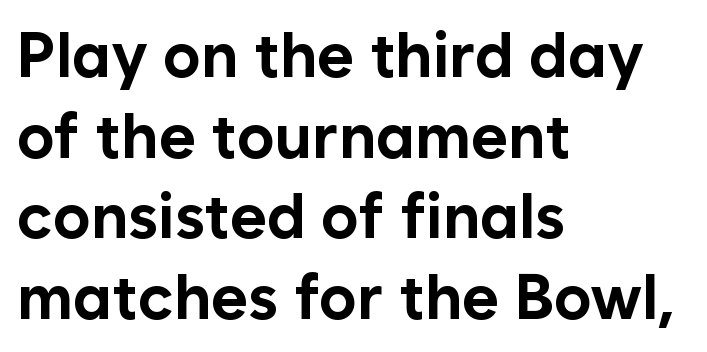
Q: Is the text bold? A: Yes.
Q: Is the text italic (slanted)? A: No, it is upright.
Q: Is the typeface a serif or a sans-serif typeface? A: Sans-serif.
Q: Is the text underlined? A: No.
Q: How is the paragraph aligned? A: Left-aligned.
Q: Is the spacing between letters normal or unusually wide? A: Normal.
Q: Is the spacing between lines tight, normal or loose? A: Normal.
Q: Width (condensed, normal, or wide)? A: Normal.
Q: Stroke contrast? A: Low.
Q: x-height? A: Medium.
Q: Monospaced? A: No.
